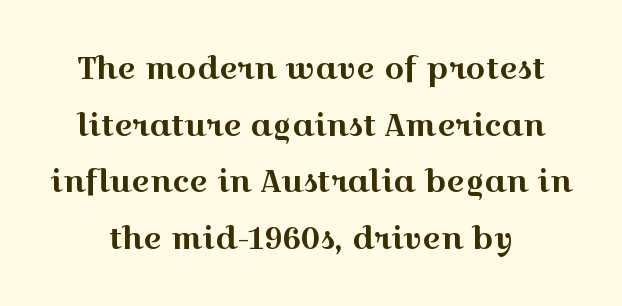
Q: Is the text italic (slanted)? A: No, it is upright.
Q: Is the typeface a serif or a sans-serif typeface? A: Serif.
Q: Is the text underlined? A: No.
Q: Is the spacing between letters normal or unusually wide? A: Normal.
Q: Width (condensed, normal, or wide)? A: Wide.
Q: x-height? A: Medium.
Q: Monospaced? A: No.
